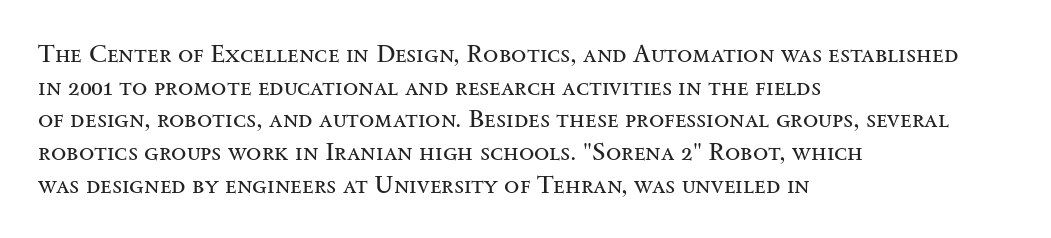
Q: Is the text bold? A: No.
Q: Is the text italic (slanted)? A: No, it is upright.
Q: Is the text underlined? A: No.
Q: How is the paragraph aligned? A: Left-aligned.
Q: Is the spacing between letters normal or unusually wide? A: Normal.
Q: Is the spacing between lines tight, normal or loose? A: Normal.
